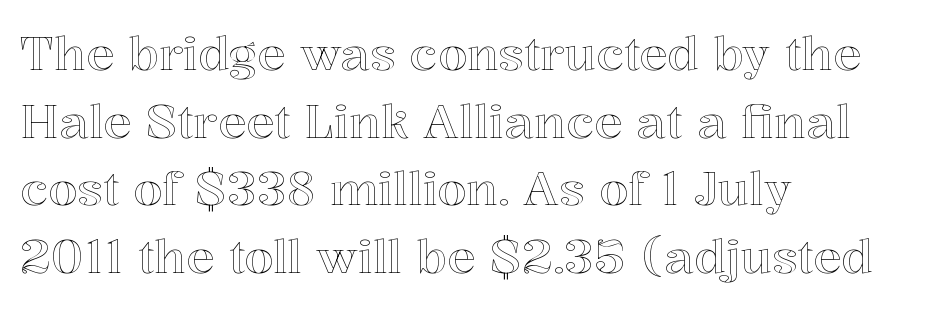
The face used here is proportionally spaced, like ordinary book or web type. Notice how the passage keeps a crisp vertical edge on the left only. The rendering keeps characters at their native spacing. Quick note: interline space is typical. Upright lettering throughout.
